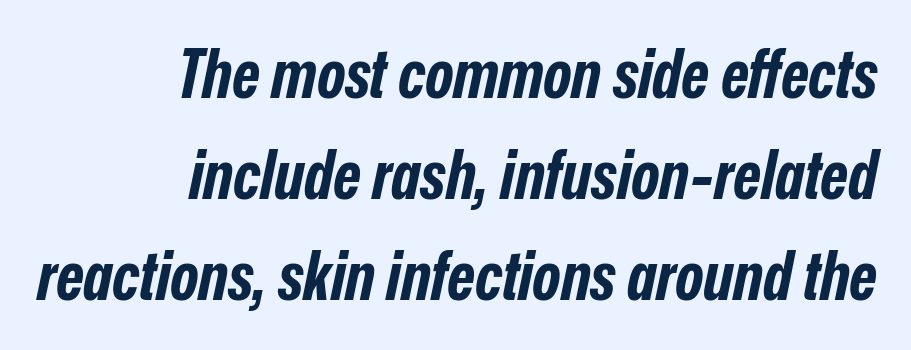
Q: Is the text bold? A: Yes.
Q: Is the text italic (slanted)? A: Yes, it leans right by about 12 degrees.
Q: Is the text underlined? A: No.
Q: How is the paragraph aligned? A: Right-aligned.
Q: Is the spacing between letters normal or unusually wide? A: Normal.
Q: Is the spacing between lines tight, normal or loose? A: Normal.
Q: Width (condensed, normal, or wide)? A: Condensed.
Q: Stroke contrast? A: Low.
Q: x-height? A: Medium.
Q: Monospaced? A: No.
